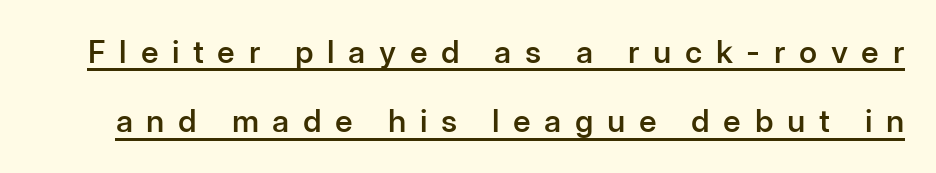
Q: Is the text bold? A: Semi-bold.
Q: Is the text italic (slanted)? A: No, it is upright.
Q: Is the typeface a serif or a sans-serif typeface? A: Sans-serif.
Q: Is the text underlined? A: Yes.
Q: Is the spacing between letters normal or unusually wide? A: Unusually wide.
Q: Is the spacing between lines tight, normal or loose? A: Loose.
Q: Width (condensed, normal, or wide)? A: Normal.
Q: Stroke contrast? A: Low.
Q: x-height? A: Medium.
Q: Monospaced? A: No.
